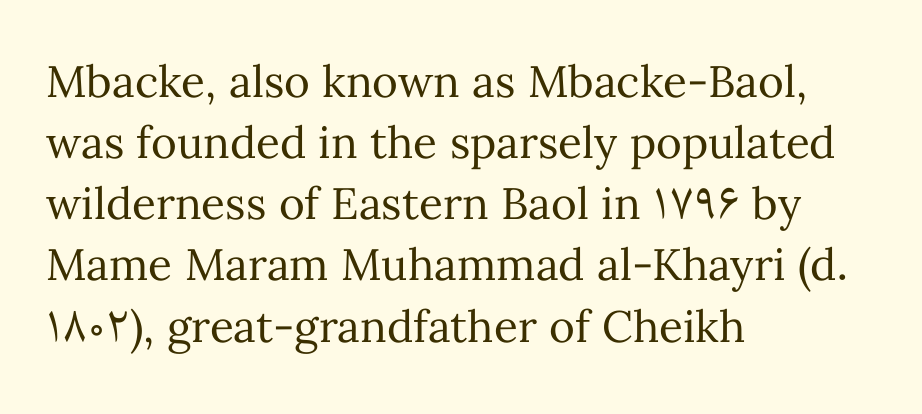
Q: Is the text bold? A: No.
Q: Is the text italic (slanted)? A: No, it is upright.
Q: Is the text underlined? A: No.
Q: How is the paragraph aligned? A: Left-aligned.
Q: Is the spacing between letters normal or unusually wide? A: Normal.
Q: Is the spacing between lines tight, normal or loose? A: Normal.
Q: Width (condensed, normal, or wide)? A: Normal.
Q: Stroke contrast? A: Medium.
Q: x-height? A: Medium.
Q: Monospaced? A: No.
